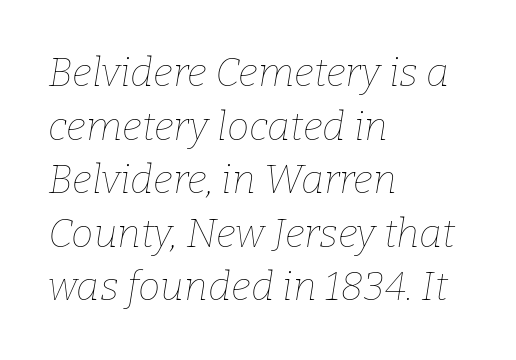
{"italic": "yes", "lean": "right", "slant_degrees": 9, "bold": "no", "weight": "thin", "width": "normal", "stroke_contrast": "low", "x_height": "medium", "monospaced": "no", "underline": "no", "align": "left", "line_spacing": "normal", "line_spacing_ratio": 1.34, "letter_spacing": "normal", "letter_spacing_em": 0.0, "glyph_px": 40}
